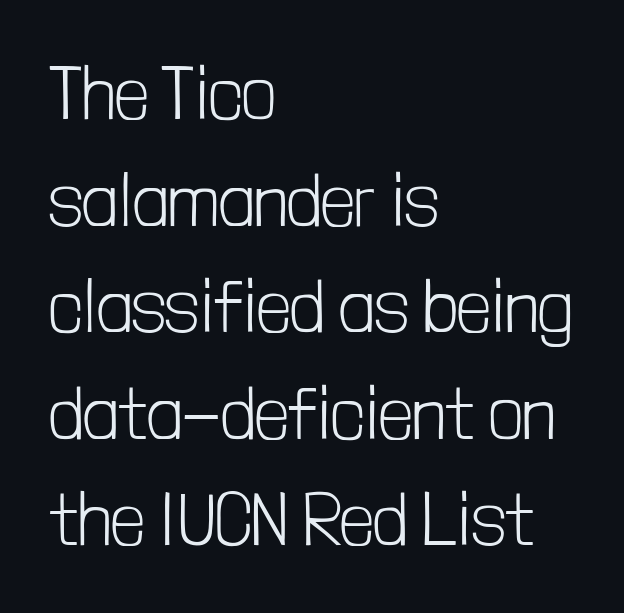
Q: Is the text bold? A: No.
Q: Is the text italic (slanted)? A: No, it is upright.
Q: Is the typeface a serif or a sans-serif typeface? A: Sans-serif.
Q: Is the text underlined? A: No.
Q: How is the paragraph aligned? A: Left-aligned.
Q: Is the spacing between letters normal or unusually wide? A: Normal.
Q: Is the spacing between lines tight, normal or loose? A: Normal.
Q: Width (condensed, normal, or wide)? A: Condensed.
Q: Stroke contrast? A: Low.
Q: x-height? A: Medium.
Q: Monospaced? A: No.
